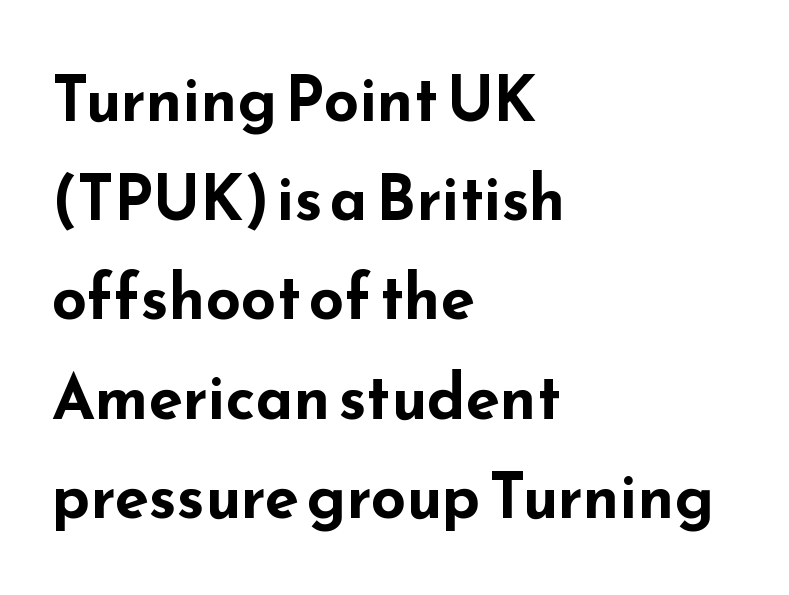
Descenders are the only things crossing below the line. Look at the tracking — it's just the regular setting, nothing added. The paragraph has a hard left edge and a soft right edge. The face used here is proportionally spaced, like ordinary book or web type. Plenty of ink on the page — the face is bold.
